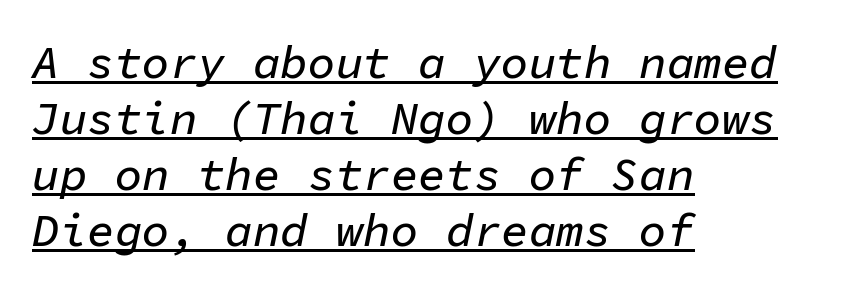
Quick note: underline on. Notice how the stems are inclined rather than vertical — that's the hallmark of italics. Default kerning and tracking; the words read as compact shapes. These lines are rendered in a fixed-pitch font. Horizontally, the lines are justified to the leading edge only.
